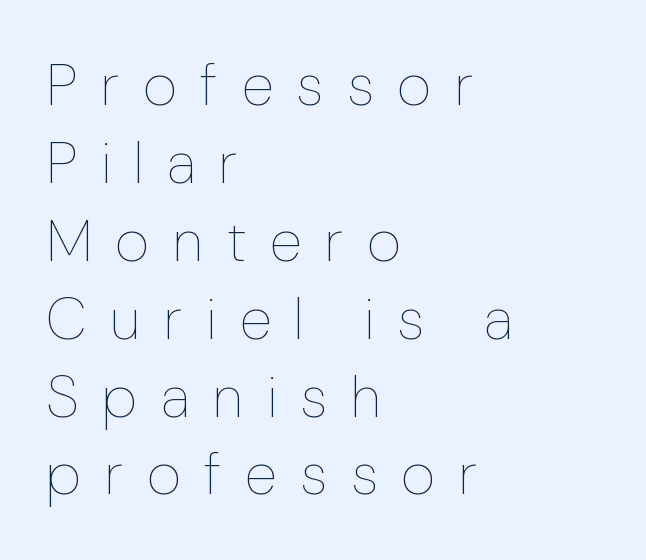
The image shows 59 px thin type, upright; set left-aligned, normal line spacing (1.32x), unusually wide letter spacing (+0.4 em), not underlined; low stroke contrast and a medium x-height.
